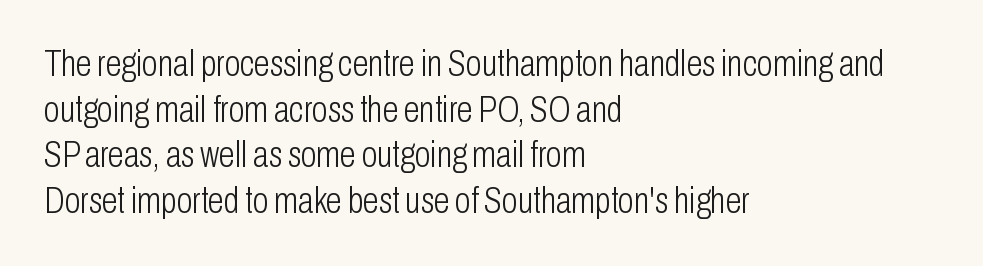
Q: Is the text bold? A: No.
Q: Is the text italic (slanted)? A: No, it is upright.
Q: Is the typeface a serif or a sans-serif typeface? A: Sans-serif.
Q: Is the text underlined? A: No.
Q: How is the paragraph aligned? A: Left-aligned.
Q: Is the spacing between letters normal or unusually wide? A: Normal.
Q: Is the spacing between lines tight, normal or loose? A: Normal.
Q: Width (condensed, normal, or wide)? A: Condensed.
Q: Stroke contrast? A: Low.
Q: x-height? A: Medium.
Q: Monospaced? A: No.
